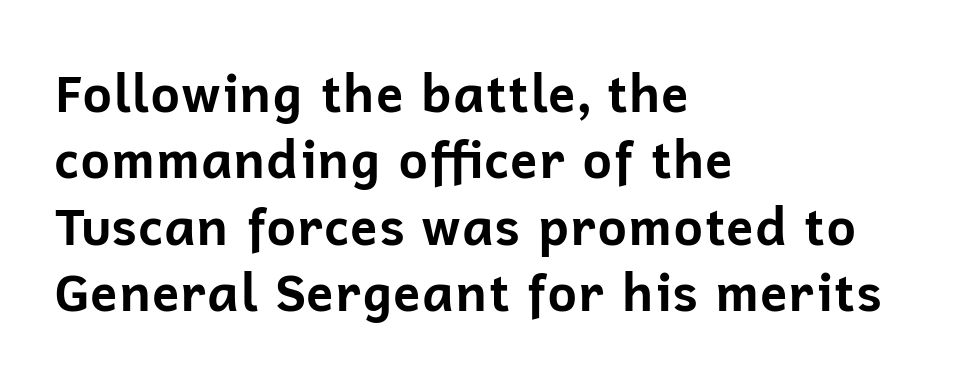
Q: Is the text bold? A: Yes.
Q: Is the text italic (slanted)? A: No, it is upright.
Q: Is the typeface a serif or a sans-serif typeface? A: Sans-serif.
Q: Is the text underlined? A: No.
Q: How is the paragraph aligned? A: Left-aligned.
Q: Is the spacing between letters normal or unusually wide? A: Normal.
Q: Is the spacing between lines tight, normal or loose? A: Normal.
Q: Width (condensed, normal, or wide)? A: Normal.
Q: Stroke contrast? A: Low.
Q: x-height? A: Medium.
Q: Monospaced? A: No.
